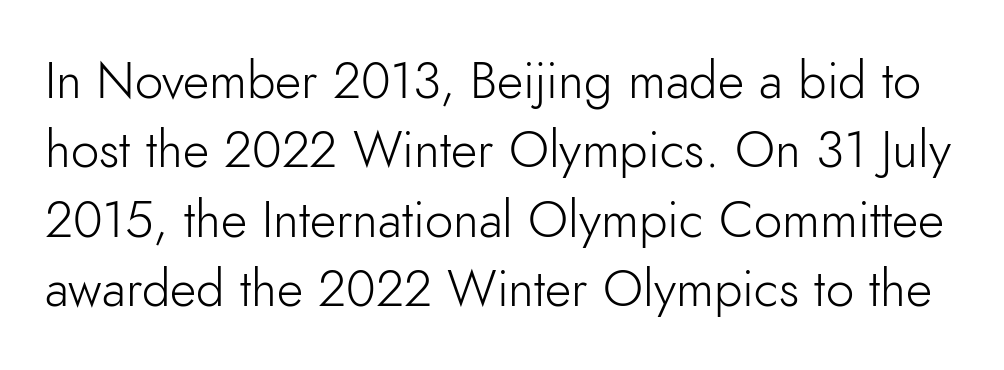
Q: Is the text bold? A: No.
Q: Is the text italic (slanted)? A: No, it is upright.
Q: Is the typeface a serif or a sans-serif typeface? A: Sans-serif.
Q: Is the text underlined? A: No.
Q: Is the spacing between letters normal or unusually wide? A: Normal.
Q: Is the spacing between lines tight, normal or loose? A: Normal.
Q: Width (condensed, normal, or wide)? A: Normal.
Q: Stroke contrast? A: Low.
Q: x-height? A: Small.
Q: Monospaced? A: No.
